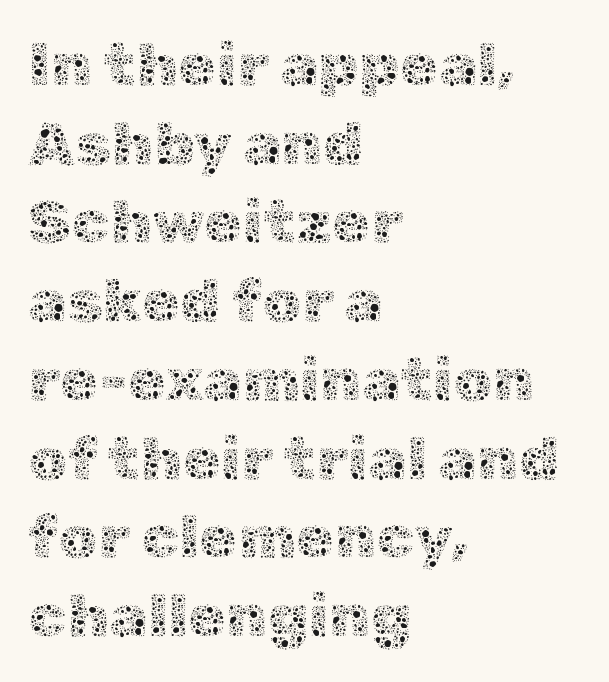
These lines are rendered in a variable-pitch font. Stems here are at most as thick as an everyday book face. Is the letter spacing exaggerated? No — it looks like the ordinary default. Baseline-to-baseline distance is the conventional proportion of letter height. Type without underlining. The paragraph has a hard left edge and a soft right edge.
